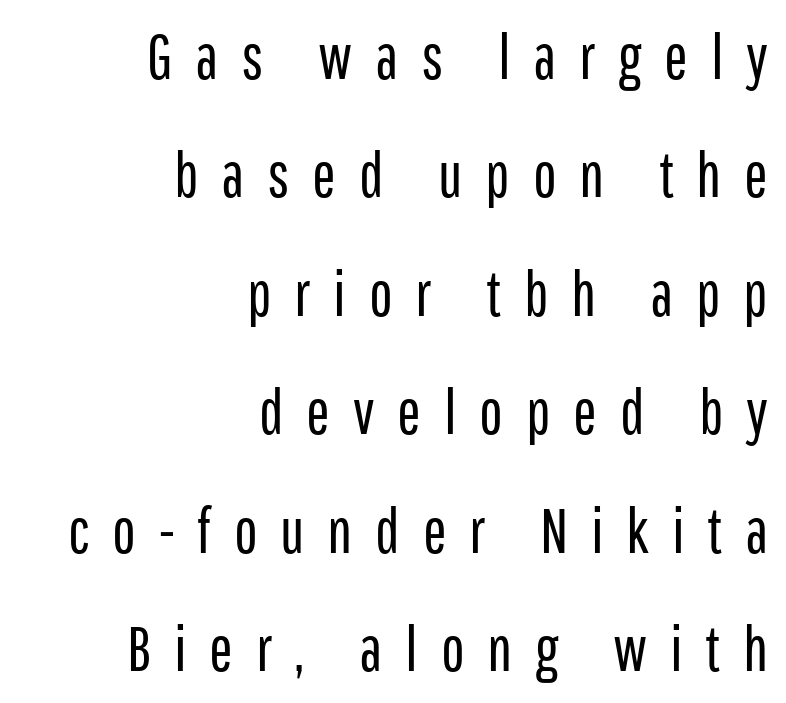
The image shows 63 px regular-weight, condensed sans-serif type, upright; set right-aligned, line spacing 1.88x, unusually wide letter spacing (+0.36 em), not underlined; low stroke contrast and a medium x-height.
